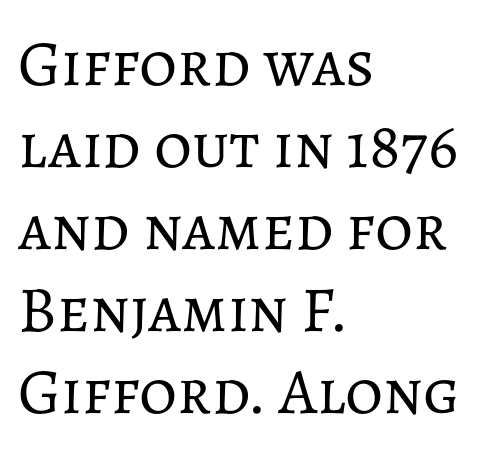
{"italic": "no", "bold": "no", "weight": "regular", "width": "normal", "stroke_contrast": "low", "x_height": "medium", "monospaced": "no", "underline": "no", "align": "left", "line_spacing": "normal", "line_spacing_ratio": 1.26, "letter_spacing": "normal", "letter_spacing_em": 0.0, "glyph_px": 65}
